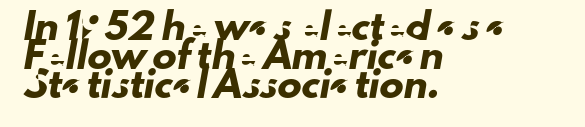
The image shows 24 px text type; set left-aligned, line spacing 1.21x, normal letter spacing, not underlined.
